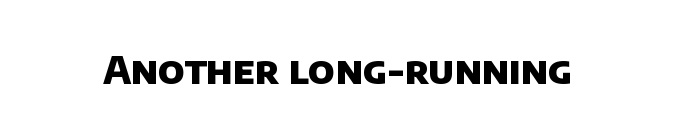
Quick note: underline off. Students, note that the glyphs here touch the page at normal intervals. Emphasis by weight is at full strength: bold. Here the designer chose a conventional face with non-uniform glyph widths. Are there feet on the stems? There aren't — it's a sans.
